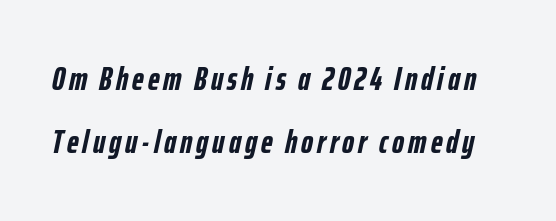
Q: Is the text bold? A: Yes.
Q: Is the text italic (slanted)? A: Yes, it leans right by about 12 degrees.
Q: Is the text underlined? A: No.
Q: Is the spacing between lines tight, normal or loose? A: Loose.
Q: Width (condensed, normal, or wide)? A: Condensed.
Q: Stroke contrast? A: Low.
Q: x-height? A: Medium.
Q: Monospaced? A: No.
